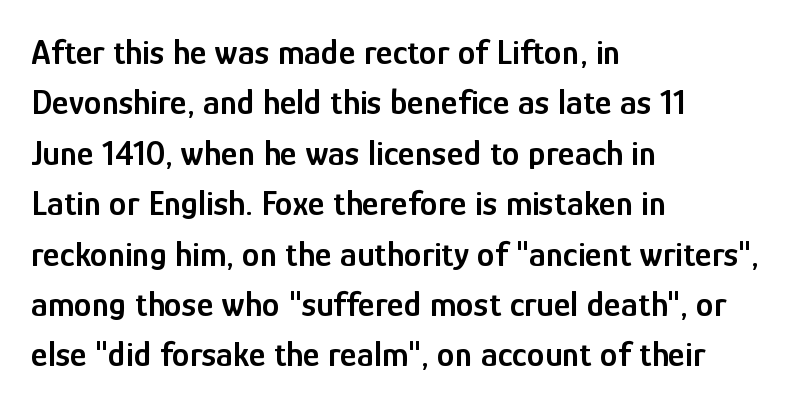
The image shows 36 px semibold, condensed sans-serif type, upright; set left-aligned, normal line spacing (1.4x), normal letter spacing, not underlined; low stroke contrast and a medium x-height.
